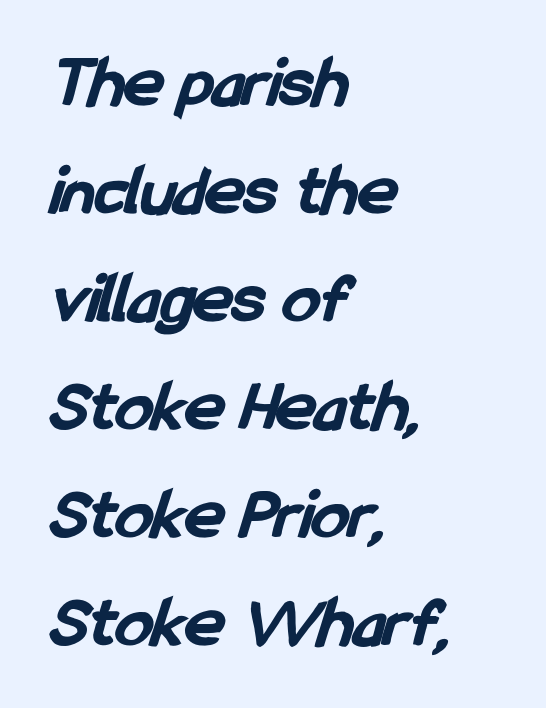
The image shows 74 px bold, condensed sans-serif type; set left-aligned, normal line spacing (1.46x), normal letter spacing, not underlined; low stroke contrast and a medium x-height.
